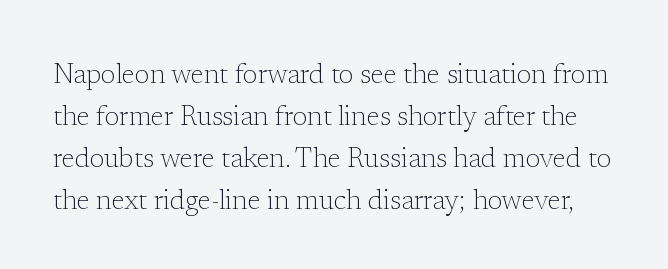
The image shows 27 px text type, upright; set normal line spacing (1.55x), normal letter spacing, not underlined.
